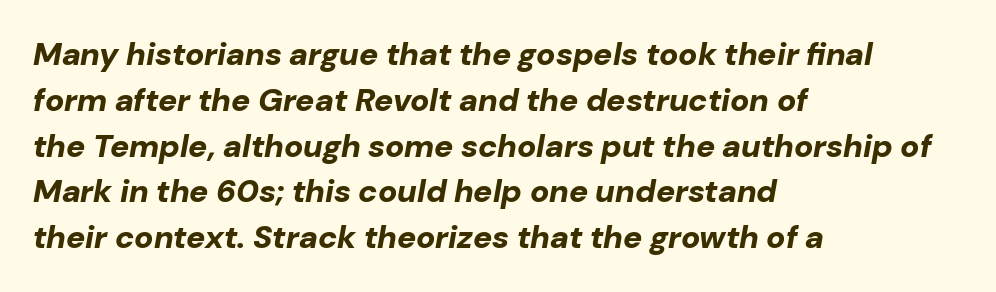
The image shows 32 px bold type, italic (leaning right); set left-aligned, normal line spacing (1.43x), normal letter spacing, not underlined; low stroke contrast and a medium x-height.
